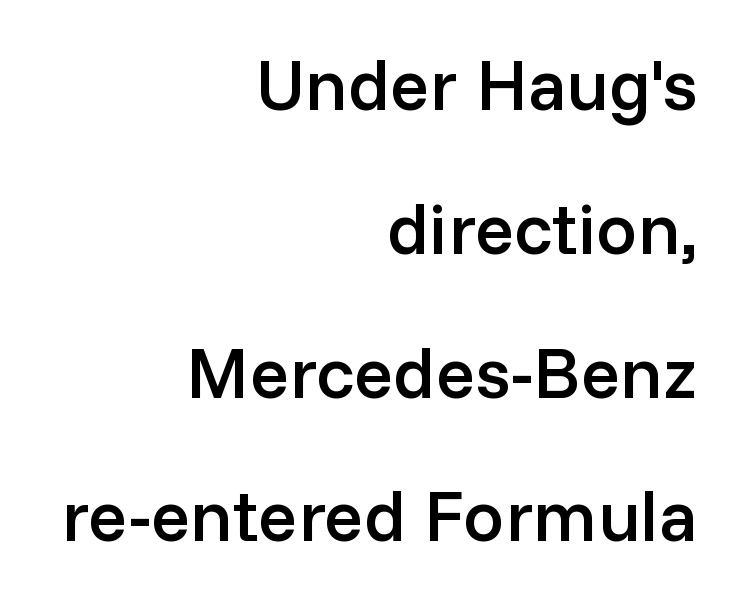
Characters remain perfectly vertical along every line. The type family on display is of the sans-serif kind. The passage shown is typed in a proportional face where columns would drift. What stands out about the letter spacing? Nothing — it is the standard amount.
